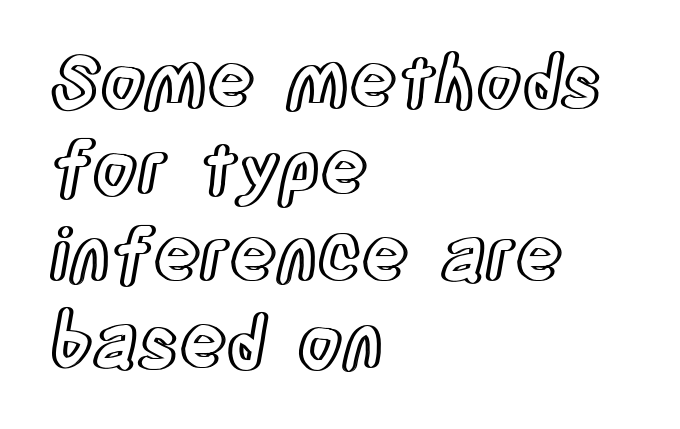
The image shows 72 px condensed type; set left-aligned, line spacing 1.21x, normal letter spacing, not underlined; a large x-height.
